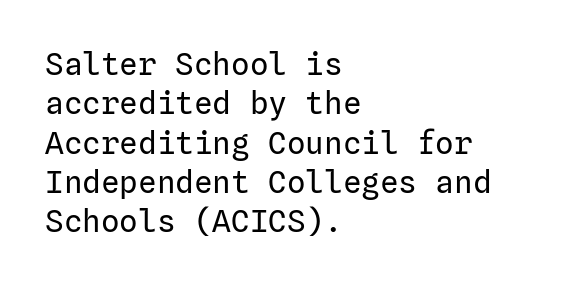
{"serif": "no", "italic": "no", "bold": "no", "weight": "regular", "width": "normal", "stroke_contrast": "low", "x_height": "medium", "underline": "no", "align": "left", "line_spacing": "normal", "line_spacing_ratio": 1.27, "letter_spacing": "normal", "letter_spacing_em": 0.0, "glyph_px": 31}
